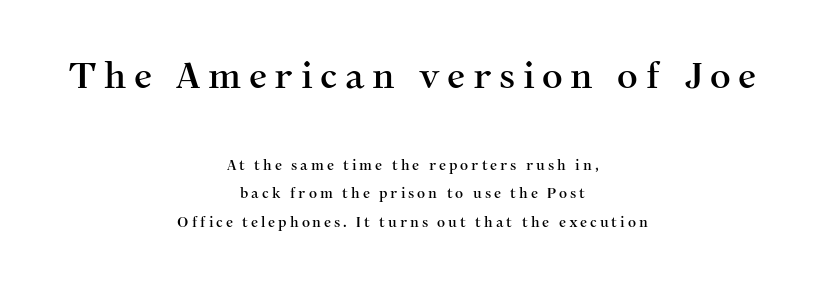
{"serif": "yes", "italic": "no", "width": "normal", "stroke_contrast": "medium", "x_height": "medium", "monospaced": "no", "underline": "no", "align": "center", "line_spacing": "loose", "line_spacing_ratio": 2.03, "letter_spacing": "wide", "letter_spacing_em": 0.21, "larger_block": "first", "size_ratio": 2.57, "glyph_px": 36}
